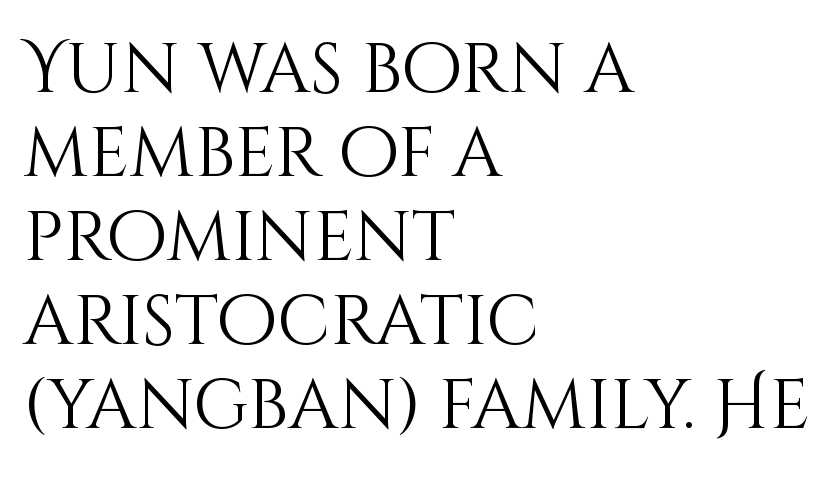
The image shows 70 px light type, upright; set left-aligned, line spacing 1.2x, normal letter spacing, not underlined; medium stroke contrast and a large x-height.
